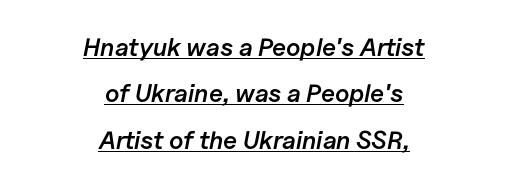
{"italic": "yes", "lean": "right", "slant_degrees": 11, "bold": "semi", "underline": "yes", "align": "center", "line_spacing_ratio": 1.86, "letter_spacing": "normal", "letter_spacing_em": 0.0, "glyph_px": 25}
